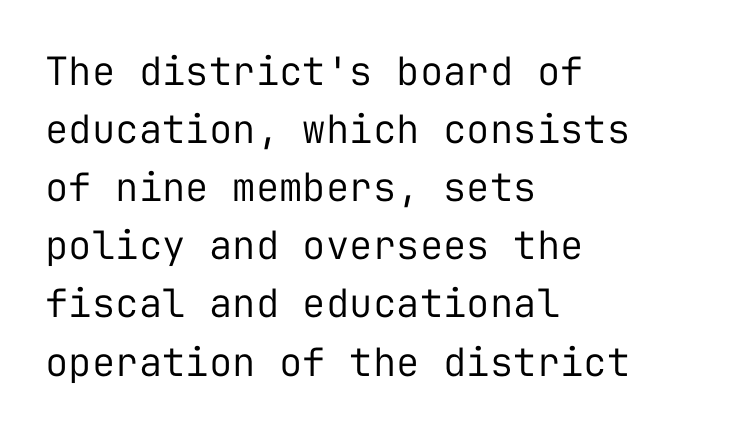
{"serif": "no", "italic": "no", "bold": "no", "weight": "regular", "width": "normal", "stroke_contrast": "low", "x_height": "medium", "monospaced": "yes", "underline": "no", "align": "left", "line_spacing": "normal", "line_spacing_ratio": 1.49, "letter_spacing": "normal", "letter_spacing_em": 0.0, "glyph_px": 39}
